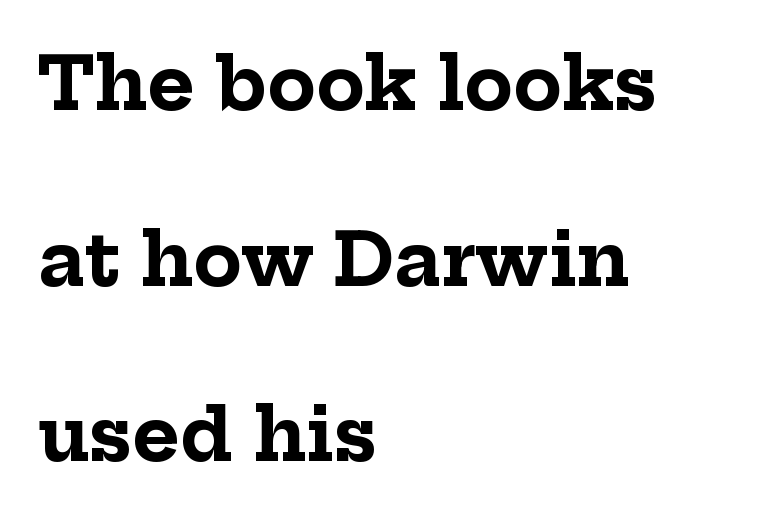
Q: Is the text bold? A: Yes.
Q: Is the text italic (slanted)? A: No, it is upright.
Q: Is the typeface a serif or a sans-serif typeface? A: Serif.
Q: Is the text underlined? A: No.
Q: How is the paragraph aligned? A: Left-aligned.
Q: Is the spacing between letters normal or unusually wide? A: Normal.
Q: Is the spacing between lines tight, normal or loose? A: Loose.
Q: Width (condensed, normal, or wide)? A: Normal.
Q: Stroke contrast? A: Low.
Q: x-height? A: Medium.
Q: Monospaced? A: No.
